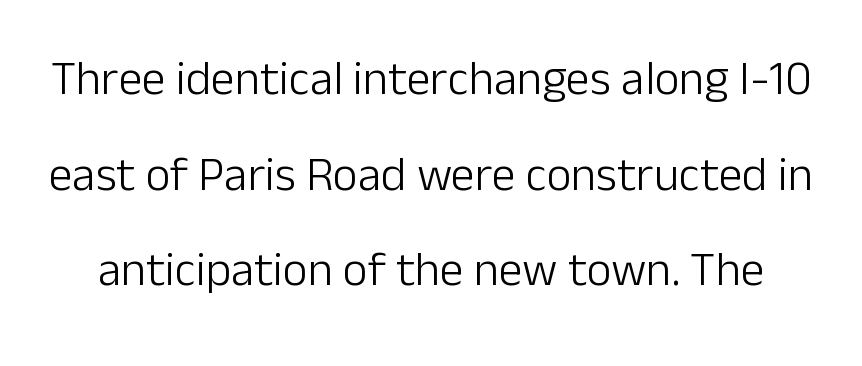
The image shows 48 px light sans-serif type, upright; set loose line spacing (1.99x), normal letter spacing, not underlined; low stroke contrast and a medium x-height.
